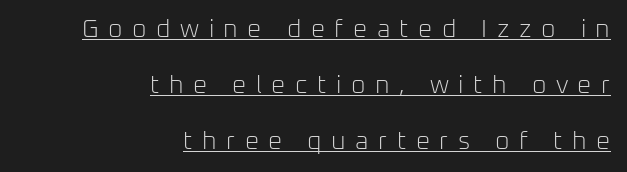
{"italic": "no", "bold": "no", "underline": "yes", "align": "right", "line_spacing": "loose", "line_spacing_ratio": 2.24, "letter_spacing": "wide", "letter_spacing_em": 0.38, "glyph_px": 25}
